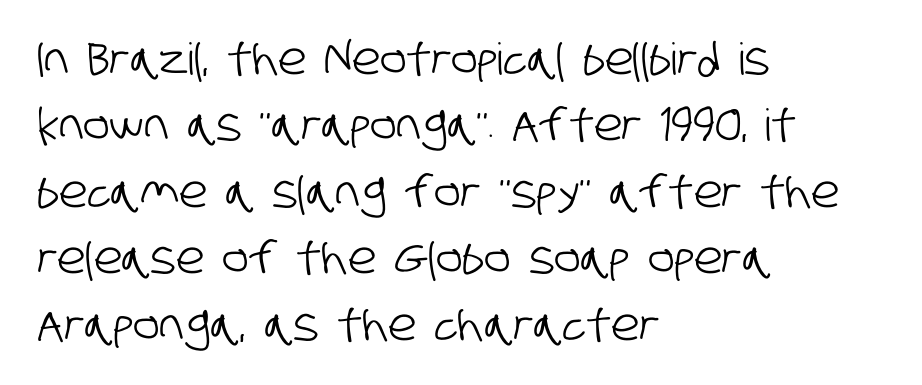
This is sans-serif lettering, the kind often seen on screens and signage. Decoration check: the copy has no underline. Vertical spacing — default. Caption: multi-line text, flush left, ragged right.
